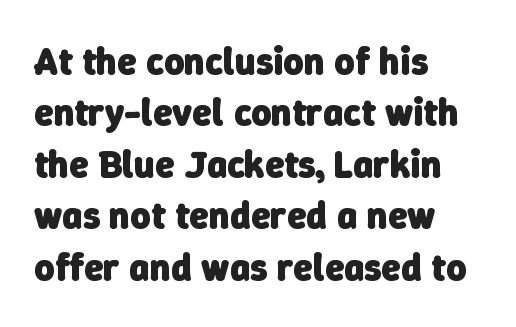
Regarding serifs, this sample does without them. Horizontal bands of white between lines are of average thickness. Tracking here is standard; glyphs follow each other at the usual distance. Just letters on the line, the space beneath them empty.
